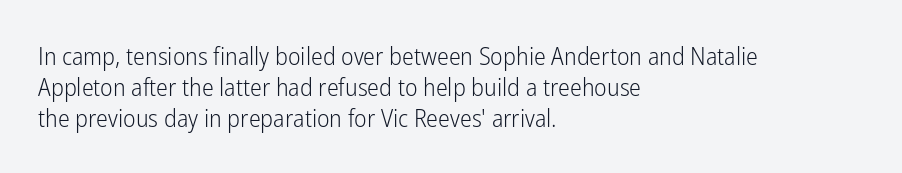
Q: Is the text bold? A: No.
Q: Is the text italic (slanted)? A: No, it is upright.
Q: Is the text underlined? A: No.
Q: How is the paragraph aligned? A: Left-aligned.
Q: Is the spacing between letters normal or unusually wide? A: Normal.
